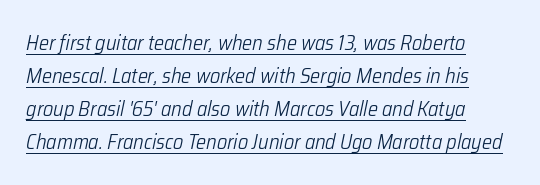
This sample uses plain, unmodified letter spacing. Whoever set this chose a conventional vertical rhythm. Caption: face not bold, strokes unweighted. Emphasis-style slanted type is in use. Underlined type.
